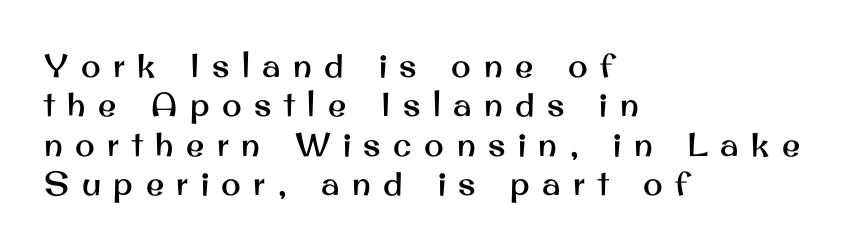
{"serif": "no", "italic": "no", "width": "normal", "stroke_contrast": "medium", "x_height": "small", "monospaced": "no", "underline": "no", "align": "left", "line_spacing_ratio": 1.19, "letter_spacing": "wide", "letter_spacing_em": 0.38, "glyph_px": 33}
